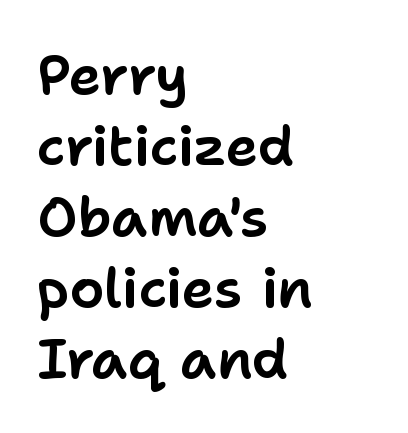
Spacing verdict: proportional, widths tailored to each character. The text was rendered using a sans face with plain stroke endings. The zone under the glyphs is completely vacant. Line starts are locked; line ends wander. Standard letterfit; no display-style spreading of the glyphs.
